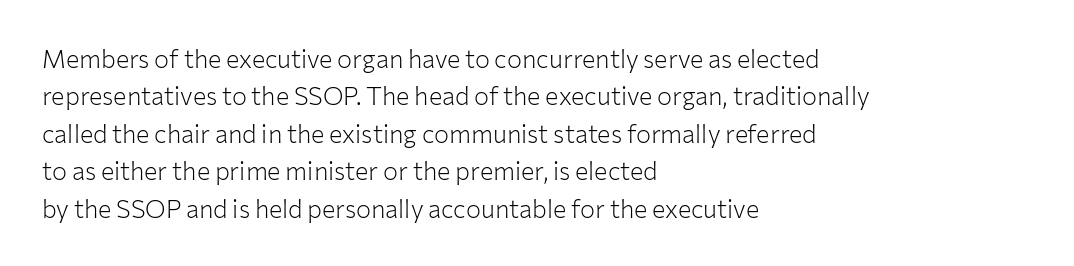
{"italic": "no", "bold": "no", "underline": "no", "align": "left", "line_spacing": "normal", "line_spacing_ratio": 1.5, "letter_spacing": "normal", "letter_spacing_em": 0.0, "glyph_px": 25}
